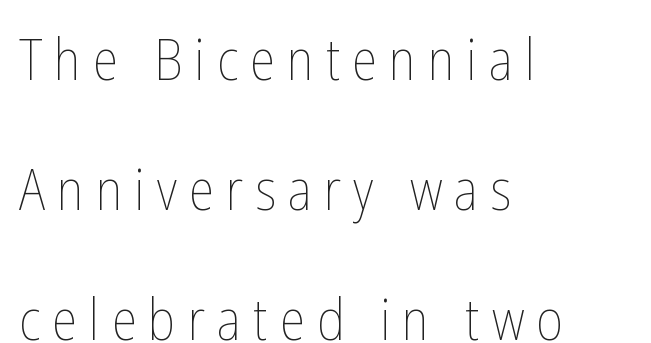
Q: Is the text bold? A: No.
Q: Is the text italic (slanted)? A: No, it is upright.
Q: Is the text underlined? A: No.
Q: How is the paragraph aligned? A: Left-aligned.
Q: Is the spacing between letters normal or unusually wide? A: Unusually wide.
Q: Is the spacing between lines tight, normal or loose? A: Loose.
Q: Width (condensed, normal, or wide)? A: Condensed.
Q: Stroke contrast? A: Low.
Q: x-height? A: Medium.
Q: Monospaced? A: No.
